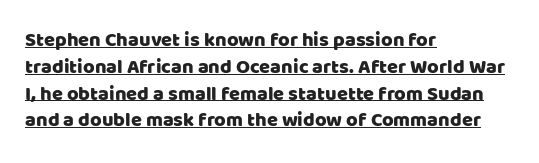
Q: Is the text italic (slanted)? A: No, it is upright.
Q: Is the text underlined? A: Yes.
Q: How is the paragraph aligned? A: Left-aligned.
Q: Is the spacing between letters normal or unusually wide? A: Normal.
Q: Is the spacing between lines tight, normal or loose? A: Normal.
